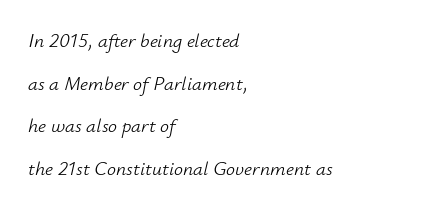
Each line starts at the same left margin while the right side varies. Honestly, there is no underline to notice here at all. Standard letterfit; no display-style spreading of the glyphs. Caption: face not bold, strokes unweighted. This sample trades compactness for vertical openness between lines.
